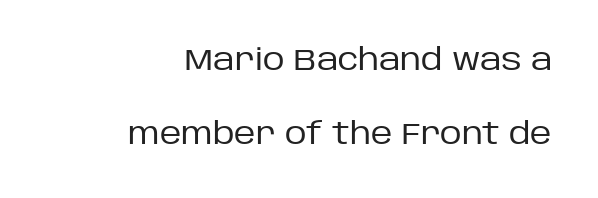
The baseline area is clear. It's the straight-up-and-down kind of type. Is this a fixed-width face? No — the glyphs have proportional, varying widths. Counters stay open thanks to moderate or lighter strokes. The tracking reads as untouched default to a designer's eye.
